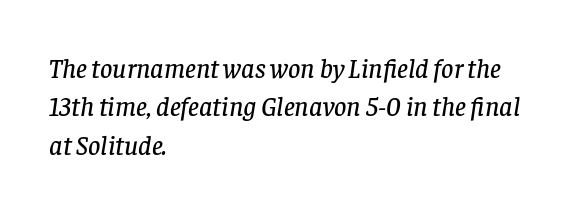
{"italic": "yes", "lean": "right", "slant_degrees": 8, "underline": "no", "align": "left", "line_spacing": "normal", "line_spacing_ratio": 1.42, "letter_spacing": "normal", "letter_spacing_em": 0.0, "glyph_px": 27}
